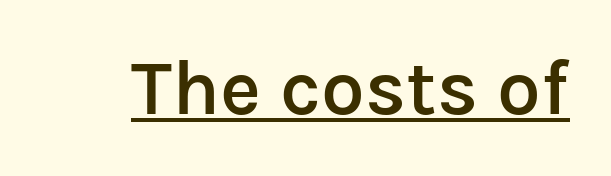
The image shows 78 px semibold sans-serif type, upright; set normal letter spacing, underlined; low stroke contrast and a medium x-height.
